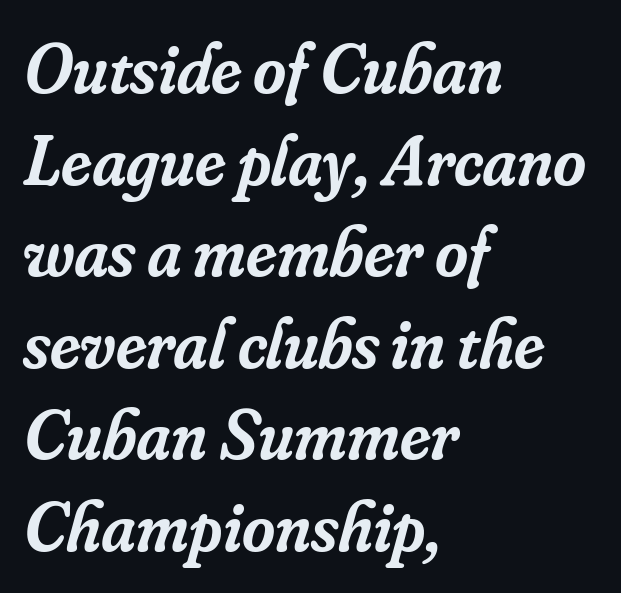
Q: Is the text bold? A: Semi-bold.
Q: Is the text italic (slanted)? A: Yes, it leans right by about 16 degrees.
Q: Is the typeface a serif or a sans-serif typeface? A: Serif.
Q: Is the text underlined? A: No.
Q: How is the paragraph aligned? A: Left-aligned.
Q: Is the spacing between letters normal or unusually wide? A: Normal.
Q: Is the spacing between lines tight, normal or loose? A: Normal.
Q: Width (condensed, normal, or wide)? A: Normal.
Q: Stroke contrast? A: Low.
Q: x-height? A: Small.
Q: Monospaced? A: No.
